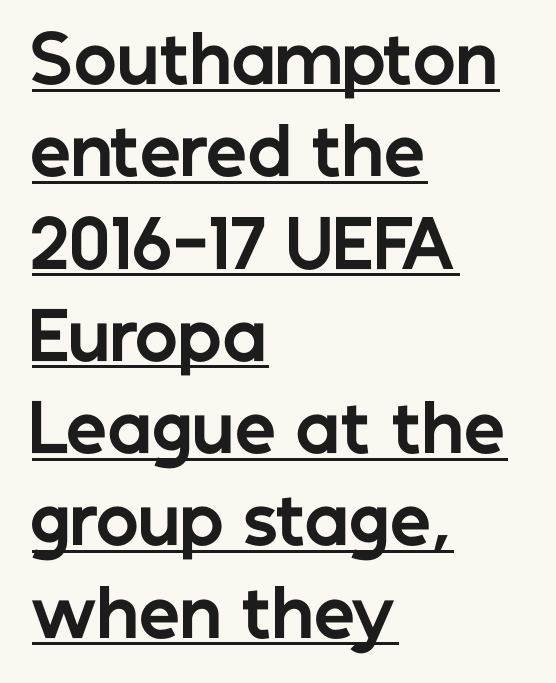
The image shows 65 px bold sans-serif type, upright; set left-aligned, normal line spacing (1.42x), normal letter spacing, underlined; low stroke contrast and a medium x-height.
